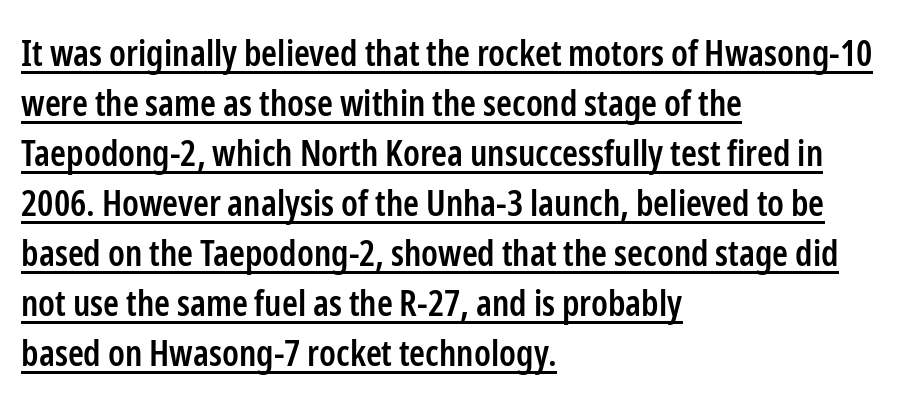
The face used here is rendered with its standard letterfit. If you drew a line through each stem, it would be perfectly vertical. Does the type have serifs? No, each stem ends abruptly. Regular leading.
